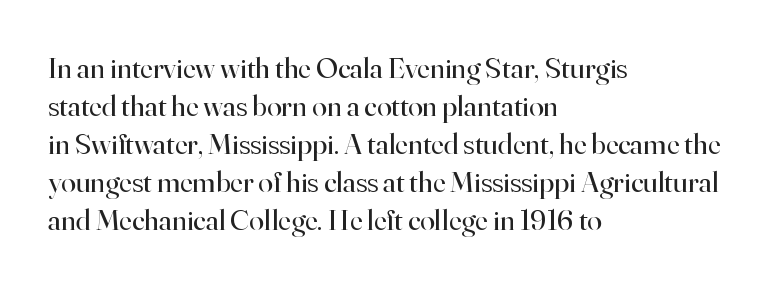
Posture: upright roman. In terms of letterspacing, this is plain default setting. Where is the straight margin? On the left. The characters display serif detailing at their extremities.
